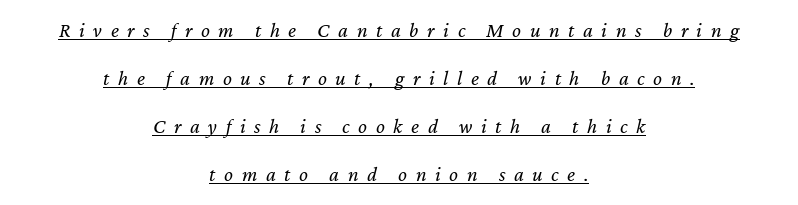
Q: Is the text bold? A: No.
Q: Is the text italic (slanted)? A: Yes, it leans right by about 12 degrees.
Q: Is the text underlined? A: Yes.
Q: How is the paragraph aligned? A: Centered.
Q: Is the spacing between letters normal or unusually wide? A: Unusually wide.
Q: Is the spacing between lines tight, normal or loose? A: Loose.
